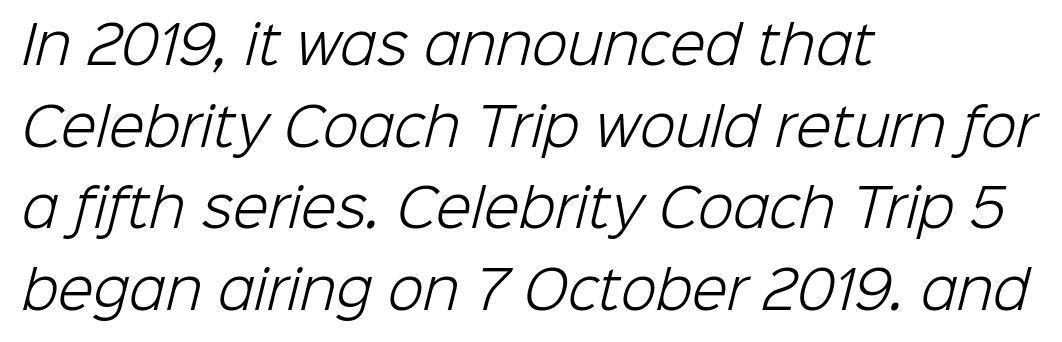
Q: Is the text bold? A: No.
Q: Is the typeface a serif or a sans-serif typeface? A: Sans-serif.
Q: Is the text underlined? A: No.
Q: How is the paragraph aligned? A: Left-aligned.
Q: Is the spacing between letters normal or unusually wide? A: Normal.
Q: Is the spacing between lines tight, normal or loose? A: Normal.
Q: Width (condensed, normal, or wide)? A: Normal.
Q: Stroke contrast? A: Low.
Q: x-height? A: Medium.
Q: Monospaced? A: No.
